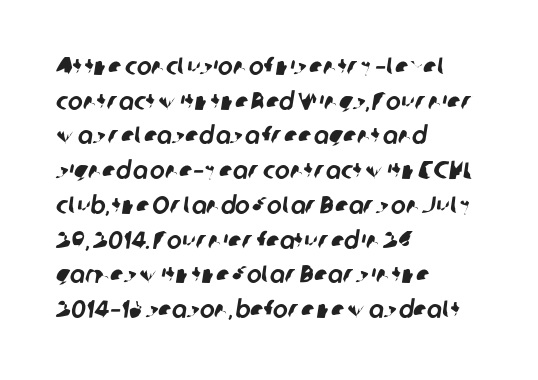
The image shows 25 px text type; set left-aligned, normal line spacing (1.39x), normal letter spacing, not underlined.
